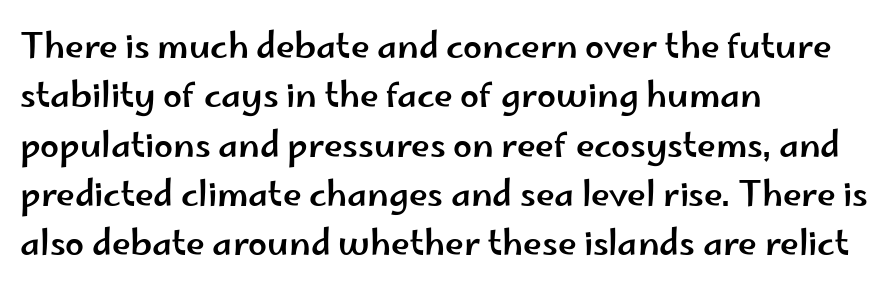
The image shows 34 px wide sans-serif type, upright; set left-aligned, normal line spacing (1.45x), normal letter spacing, not underlined; low stroke contrast and a small x-height.
